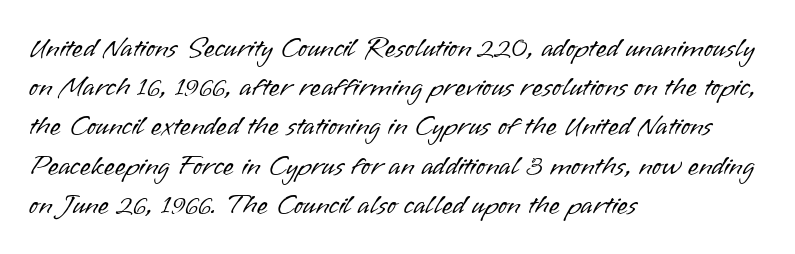
The image shows 28 px light sans-serif type; set left-aligned, normal line spacing (1.4x), normal letter spacing, not underlined; low stroke contrast and a small x-height.
